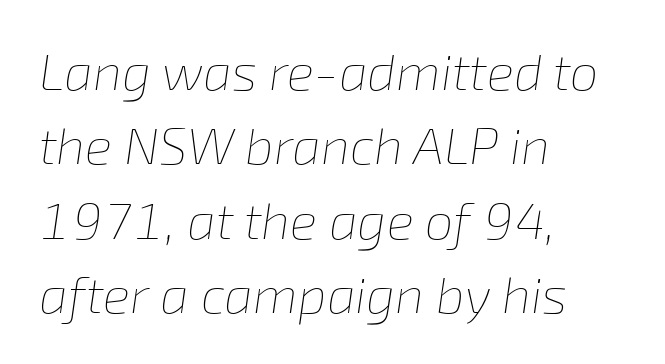
The image shows 51 px thin type, italic (leaning right); set left-aligned, normal line spacing (1.46x), normal letter spacing, not underlined; low stroke contrast and a medium x-height.
